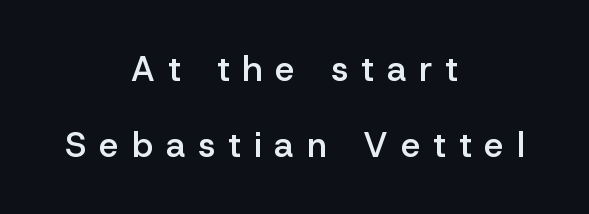
Q: Is the text bold? A: Semi-bold.
Q: Is the text italic (slanted)? A: No, it is upright.
Q: Is the typeface a serif or a sans-serif typeface? A: Sans-serif.
Q: Is the text underlined? A: No.
Q: How is the paragraph aligned? A: Centered.
Q: Is the spacing between letters normal or unusually wide? A: Unusually wide.
Q: Is the spacing between lines tight, normal or loose? A: Loose.
Q: Width (condensed, normal, or wide)? A: Normal.
Q: Stroke contrast? A: Low.
Q: x-height? A: Medium.
Q: Monospaced? A: No.
